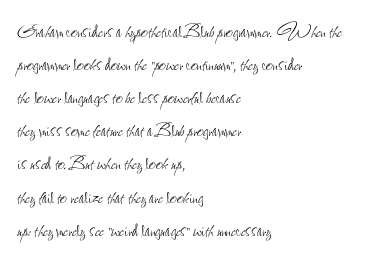
Q: Is the text bold? A: No.
Q: Is the text italic (slanted)? A: Yes.
Q: Is the text underlined? A: No.
Q: How is the paragraph aligned? A: Left-aligned.
Q: Is the spacing between letters normal or unusually wide? A: Normal.
Q: Is the spacing between lines tight, normal or loose? A: Normal.
